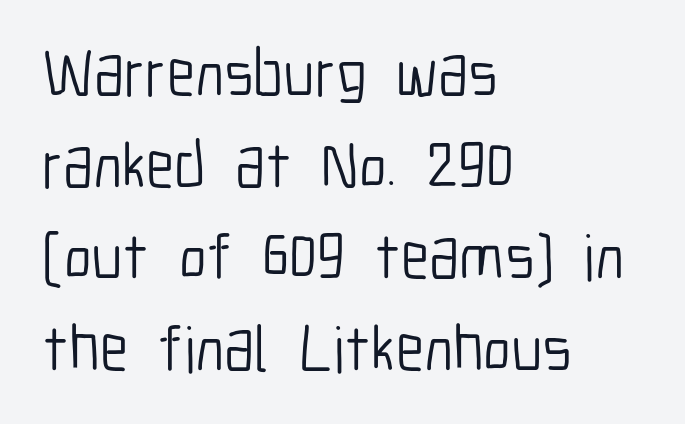
Characters remain perfectly vertical along every line. Here the designer chose a conventional face with non-uniform glyph widths. Leading: standard. Nothing unusual about the tracking: characters are spaced as the font intends. The zone under the glyphs is completely vacant.
